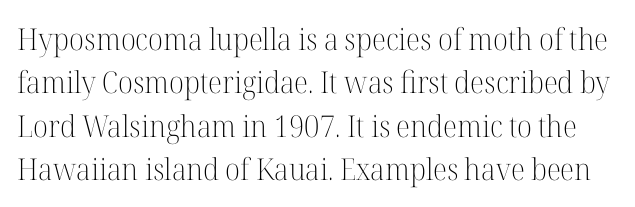
The image shows 30 px light serif type, upright; set normal line spacing (1.45x), normal letter spacing, not underlined; high stroke contrast and a medium x-height.
